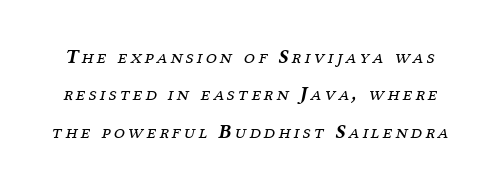
The image shows 20 px text type, italic (leaning right); set line spacing 1.87x, not underlined.
